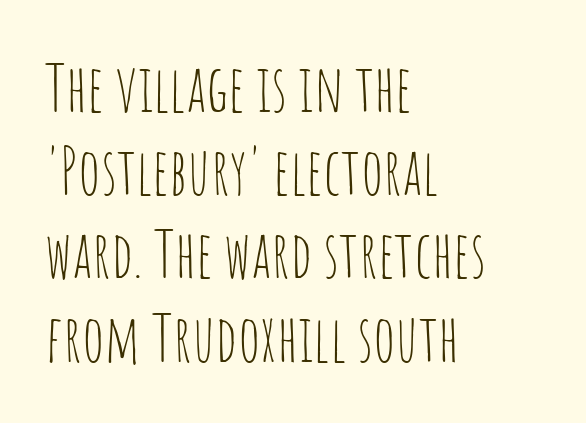
Q: Is the text bold? A: No.
Q: Is the text italic (slanted)? A: No, it is upright.
Q: Is the typeface a serif or a sans-serif typeface? A: Sans-serif.
Q: Is the text underlined? A: No.
Q: How is the paragraph aligned? A: Left-aligned.
Q: Is the spacing between letters normal or unusually wide? A: Normal.
Q: Is the spacing between lines tight, normal or loose? A: Normal.
Q: Width (condensed, normal, or wide)? A: Condensed.
Q: Stroke contrast? A: Low.
Q: x-height? A: Large.
Q: Monospaced? A: No.
